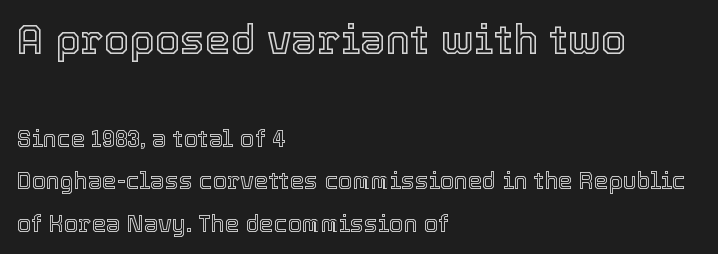
Q: Is the text italic (slanted)? A: No, it is upright.
Q: Is the text underlined? A: No.
Q: How is the paragraph aligned? A: Left-aligned.
Q: Is the spacing between letters normal or unusually wide? A: Normal.
Q: Which block of text is set in a larger size, the first (top) or the second (bottom)? A: The first (top) one.
Q: Width (condensed, normal, or wide)? A: Normal.
Q: x-height? A: Medium.
Q: Monospaced? A: No.
